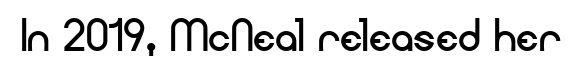
The image shows 57 px regular-weight sans-serif type, upright; set normal letter spacing, not underlined; low stroke contrast and a small x-height.
